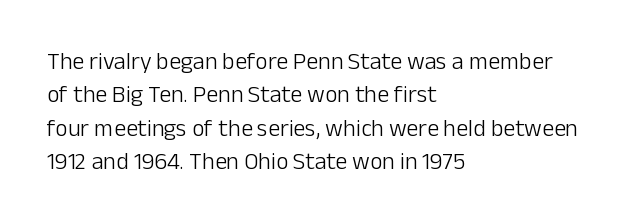
The image shows 24 px text type, upright; set left-aligned, normal line spacing (1.39x), normal letter spacing, not underlined.
